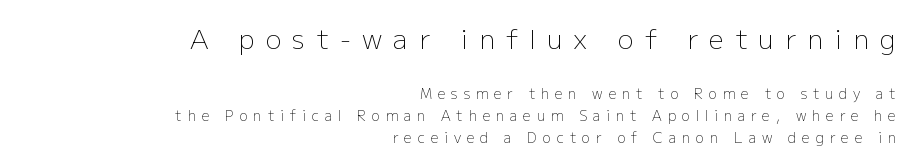
Q: Is the text bold? A: No.
Q: Is the text italic (slanted)? A: No, it is upright.
Q: Is the text underlined? A: No.
Q: How is the paragraph aligned? A: Right-aligned.
Q: Is the spacing between letters normal or unusually wide? A: Unusually wide.
Q: Is the spacing between lines tight, normal or loose? A: Normal.
Q: Which block of text is set in a larger size, the first (top) or the second (bottom)? A: The first (top) one.
